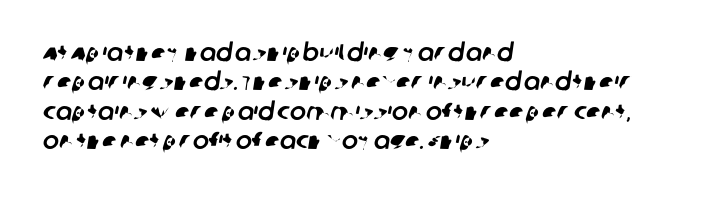
The passage shown has conventional tracking throughout. The zone under the glyphs is completely vacant. Alignment: flush left.
